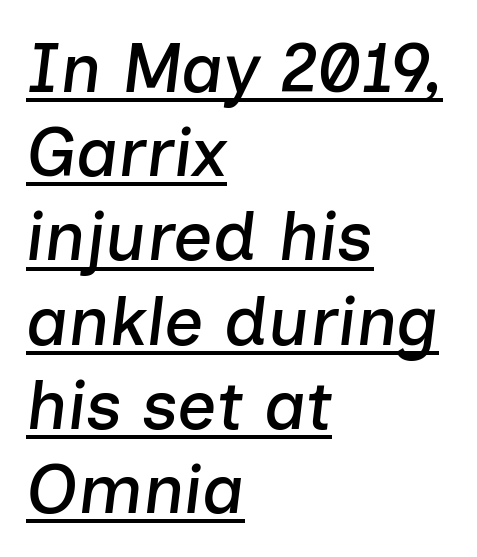
Yep, that's italic — everything's leaning. Proportional: the letters do not fall into vertical columns. Alignment: flush left. Underline: present.
